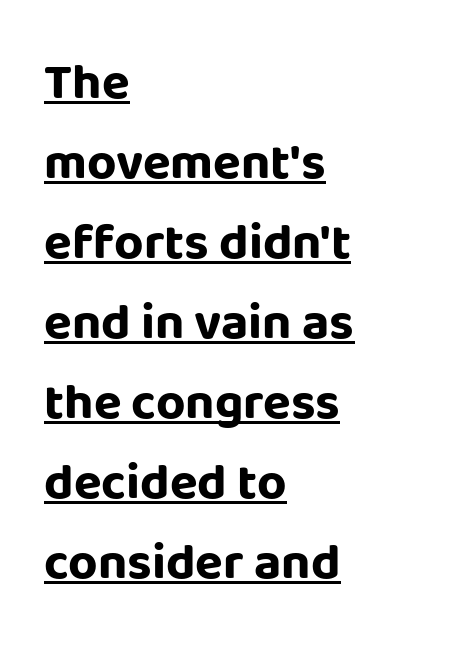
Q: Is the text bold? A: Yes.
Q: Is the text italic (slanted)? A: No, it is upright.
Q: Is the typeface a serif or a sans-serif typeface? A: Sans-serif.
Q: Is the text underlined? A: Yes.
Q: How is the paragraph aligned? A: Left-aligned.
Q: Is the spacing between letters normal or unusually wide? A: Normal.
Q: Is the spacing between lines tight, normal or loose? A: Normal.
Q: Width (condensed, normal, or wide)? A: Normal.
Q: Stroke contrast? A: Low.
Q: x-height? A: Large.
Q: Monospaced? A: No.
